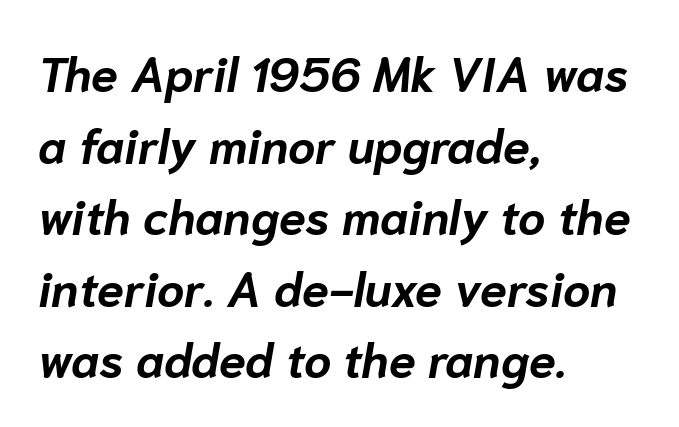
Q: Is the text bold? A: Yes.
Q: Is the text italic (slanted)? A: Yes, it leans right by about 10 degrees.
Q: Is the text underlined? A: No.
Q: How is the paragraph aligned? A: Left-aligned.
Q: Is the spacing between letters normal or unusually wide? A: Normal.
Q: Is the spacing between lines tight, normal or loose? A: Normal.
Q: Width (condensed, normal, or wide)? A: Normal.
Q: Stroke contrast? A: Low.
Q: x-height? A: Medium.
Q: Monospaced? A: No.
